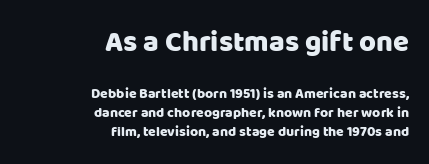
Q: Is the text italic (slanted)? A: No, it is upright.
Q: Is the typeface a serif or a sans-serif typeface? A: Sans-serif.
Q: Is the text underlined? A: No.
Q: How is the paragraph aligned? A: Right-aligned.
Q: Is the spacing between letters normal or unusually wide? A: Normal.
Q: Is the spacing between lines tight, normal or loose? A: Normal.
Q: Which block of text is set in a larger size, the first (top) or the second (bottom)? A: The first (top) one.
Q: Width (condensed, normal, or wide)? A: Normal.
Q: Stroke contrast? A: Low.
Q: x-height? A: Large.
Q: Monospaced? A: No.
